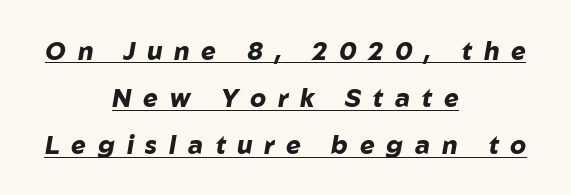
{"italic": "yes", "lean": "right", "slant_degrees": 10, "bold": "yes", "underline": "yes", "align": "center", "line_spacing_ratio": 1.89, "letter_spacing": "wide", "letter_spacing_em": 0.47, "glyph_px": 25}
